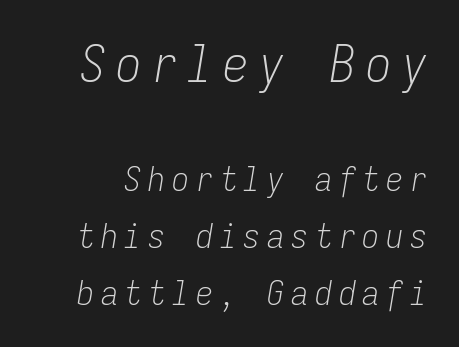
Tracking here is generous; glyphs stand well apart from one another. Unbolded letterforms with no extra heft. The strip under each line holds only bare page. The text carries the slant typical of an italic or oblique font. Does the leading feel generous? No, just average.
